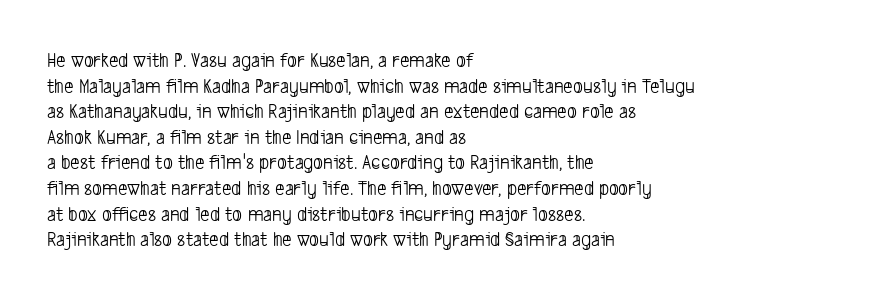
{"bold": "no", "underline": "no", "align": "left", "line_spacing_ratio": 1.22, "letter_spacing": "normal", "letter_spacing_em": 0.0, "glyph_px": 21}
